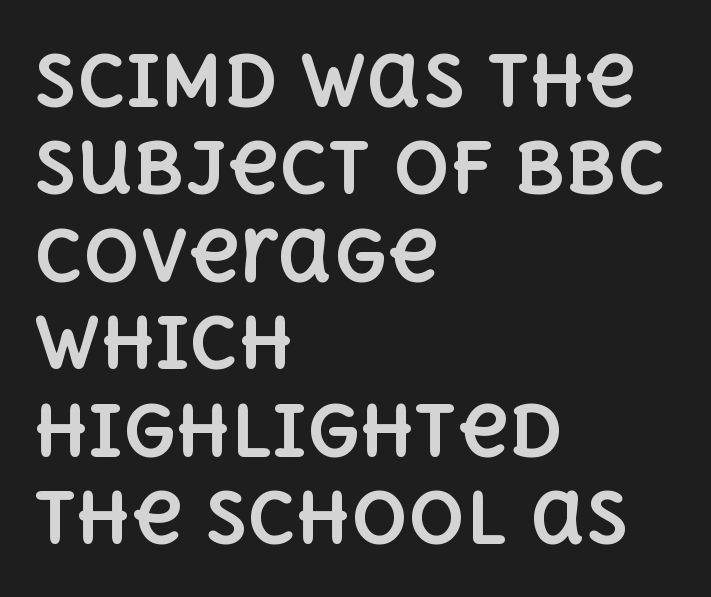
Q: Is the text bold? A: Yes.
Q: Is the text italic (slanted)? A: No, it is upright.
Q: Is the text underlined? A: No.
Q: How is the paragraph aligned? A: Left-aligned.
Q: Is the spacing between letters normal or unusually wide? A: Normal.
Q: Is the spacing between lines tight, normal or loose? A: Normal.
Q: Width (condensed, normal, or wide)? A: Normal.
Q: x-height? A: Large.
Q: Monospaced? A: No.
